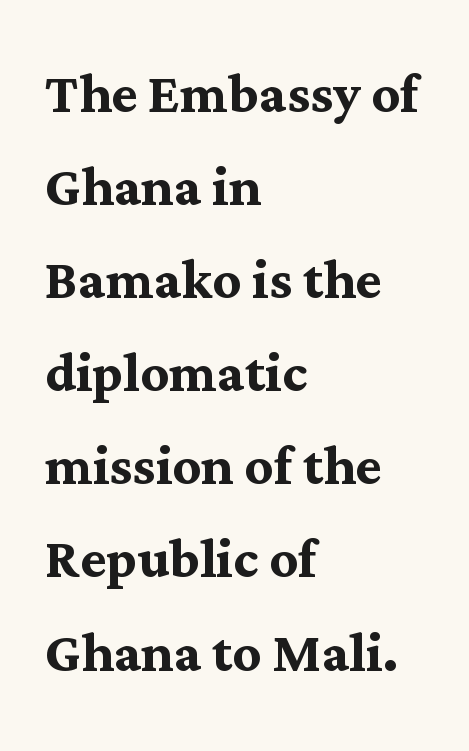
The image shows 70 px semibold serif type, upright; set left-aligned, normal line spacing (1.33x), normal letter spacing, not underlined; medium stroke contrast and a medium x-height.
